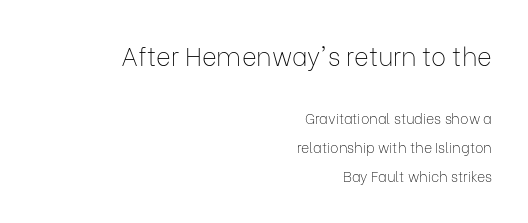
If you squint, the top block still reads clearly — it's the larger of the two. Anything drawn beneath the words? Only blank space. The passage shown has conventional tracking throughout. The lines in this sample share a right terminus and differ only in where they begin. Upright lettering throughout.
